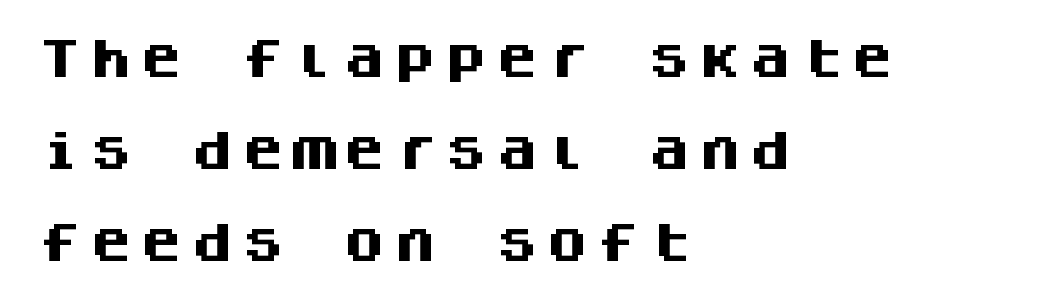
The letters stand straight up with perfectly vertical stems. Vertical spacing — loose. Is this a sans? Yes — the strokes have no serifs. Spacing verdict: monospaced, one width for all characters.
